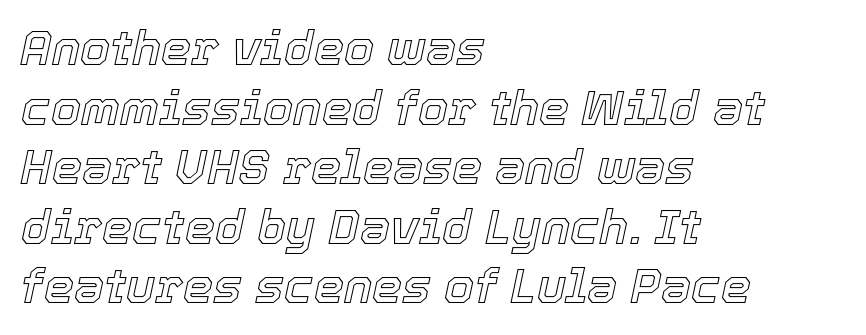
{"italic": "yes", "lean": "right", "slant_degrees": 12, "width": "normal", "x_height": "medium", "monospaced": "no", "underline": "no", "align": "left", "line_spacing_ratio": 1.24, "letter_spacing": "normal", "letter_spacing_em": 0.0, "glyph_px": 48}
